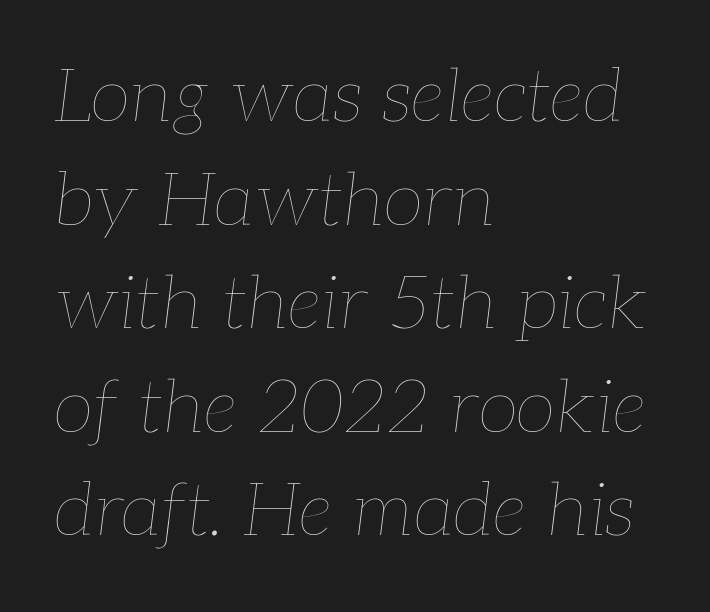
The image shows 74 px thin type, italic (leaning right); set left-aligned, normal line spacing (1.4x), normal letter spacing, not underlined; low stroke contrast and a medium x-height.
